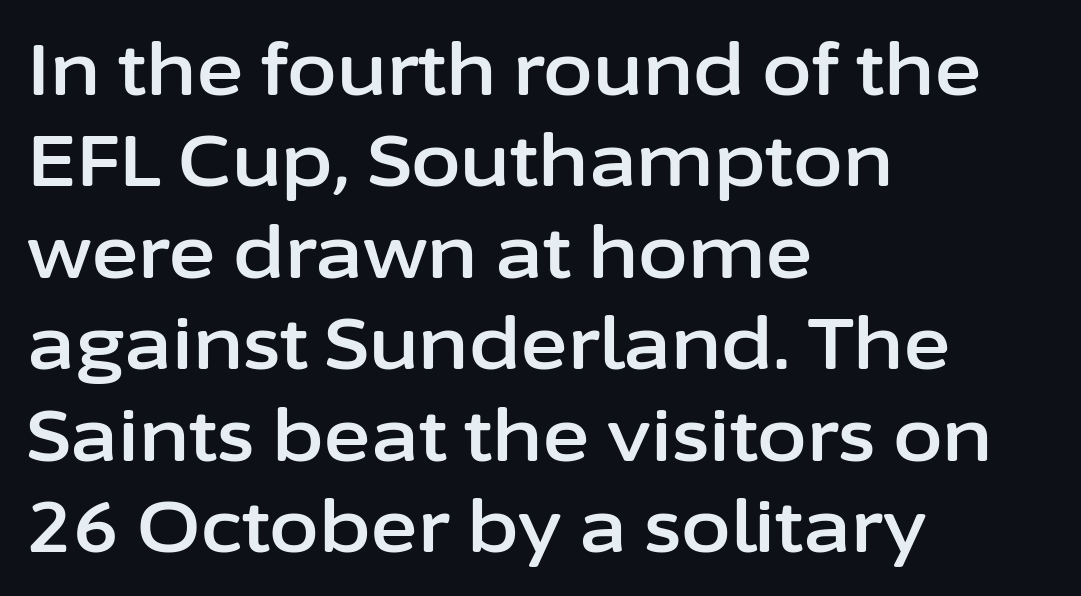
{"serif": "no", "italic": "no", "width": "normal", "stroke_contrast": "low", "x_height": "medium", "monospaced": "no", "underline": "no", "align": "left", "line_spacing": "normal", "line_spacing_ratio": 1.27, "letter_spacing": "normal", "letter_spacing_em": 0.0, "glyph_px": 72}
